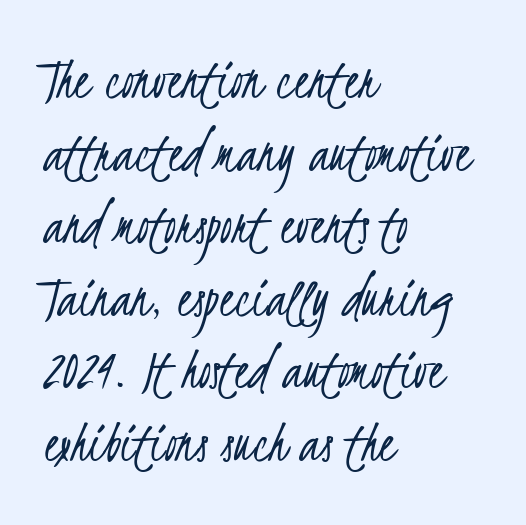
Is this a sans? Yes — the strokes have no serifs. Type without underlining. These lines keep a tight, regular rhythm from letter to letter. Left-aligned paragraph, ragged on the right.
